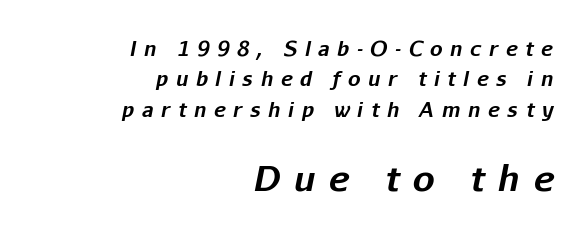
Q: Is the text bold? A: Yes.
Q: Is the text italic (slanted)? A: Yes, it leans right by about 11 degrees.
Q: Is the text underlined? A: No.
Q: How is the paragraph aligned? A: Right-aligned.
Q: Is the spacing between letters normal or unusually wide? A: Unusually wide.
Q: Is the spacing between lines tight, normal or loose? A: Normal.
Q: Which block of text is set in a larger size, the first (top) or the second (bottom)? A: The second (bottom) one.
Q: Width (condensed, normal, or wide)? A: Normal.
Q: Stroke contrast? A: Low.
Q: x-height? A: Medium.
Q: Monospaced? A: No.
